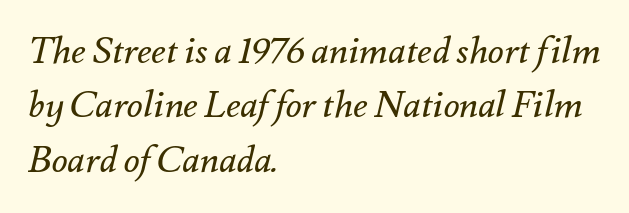
Vertical stems look standard width or narrower in stroke. Each line starts at the same left margin while the right side varies. The type is set solid horizontally, with unmodified tracking. Underlining? Definitely not there. Each letter keeps its own natural width here, so spacing adapts to shape.
